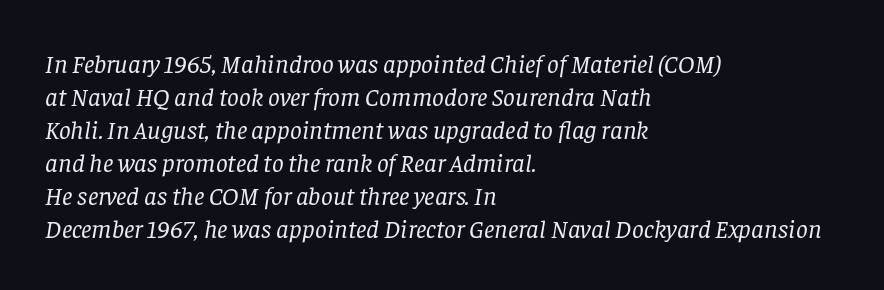
{"italic": "yes", "lean": "right", "slant_degrees": 8, "bold": "no", "underline": "no", "align": "left", "line_spacing": "normal", "line_spacing_ratio": 1.27, "letter_spacing": "normal", "letter_spacing_em": 0.0, "glyph_px": 26}
